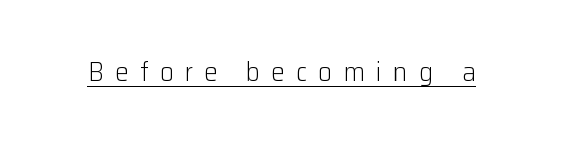
{"italic": "no", "bold": "no", "underline": "yes", "letter_spacing": "wide", "letter_spacing_em": 0.42, "glyph_px": 27}
